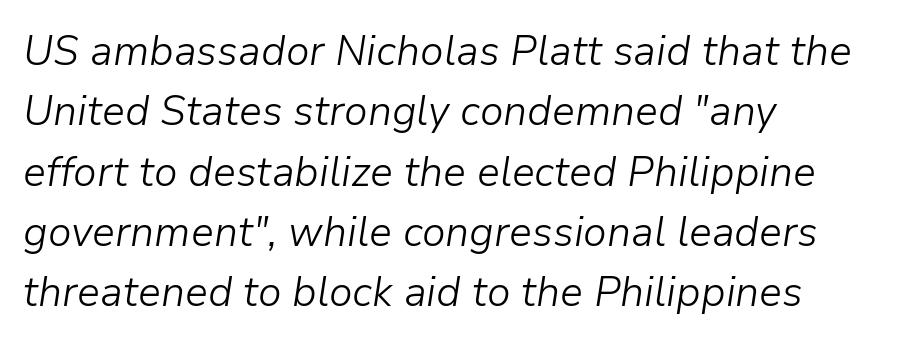
Think of a printed novel: that variable character pitch is what you see here. Stems and bowls with no extra thickness — not bold. The text carries the slant typical of an italic or oblique font. Where is the straight margin? On the left. Standard letterfit; no display-style spreading of the glyphs.
